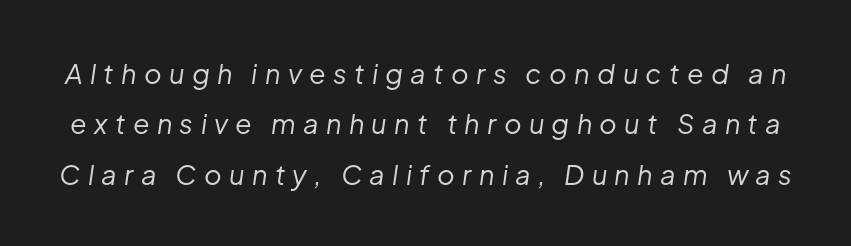
{"italic": "yes", "lean": "right", "slant_degrees": 8, "bold": "no", "underline": "no", "line_spacing_ratio": 1.87, "letter_spacing": "wide", "letter_spacing_em": 0.27, "glyph_px": 27}
